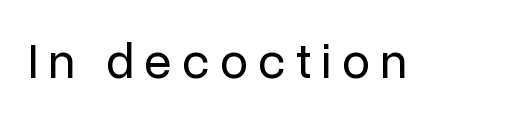
Descenders hang freely into open space. Is this a heavy cut? Hardly; it is regular or lighter. Honestly, the letter spacing is so wide it's the main thing you notice. Unlike a traditional serif, this face leaves its strokes unadorned. Proportional: the letters do not fall into vertical columns. In terms of posture, this sample is upright.
